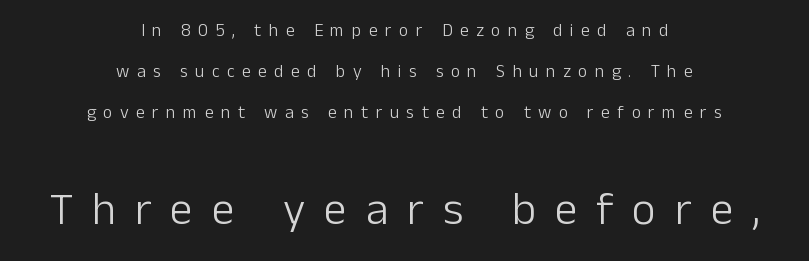
Vertical strokes here are truly vertical. The letters look calm and open, with moderate or lighter stems. The second block has been scaled up relative to the first. The face used here is proportionally spaced, like ordinary book or web type. If you folded the block vertically in half, each line would mirror itself in length.
